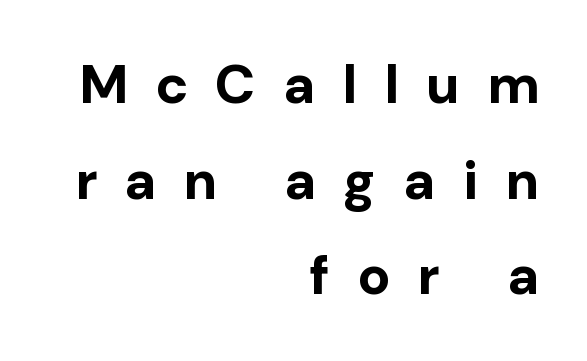
{"serif": "no", "italic": "no", "bold": "yes", "weight": "bold", "width": "normal", "stroke_contrast": "low", "x_height": "medium", "monospaced": "no", "underline": "no", "align": "right", "line_spacing_ratio": 1.74, "letter_spacing": "wide", "letter_spacing_em": 0.49, "glyph_px": 55}
